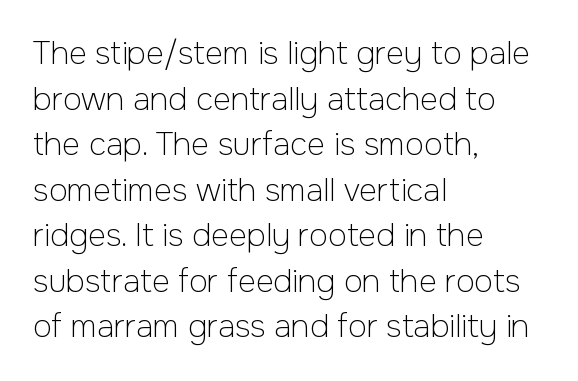
The image shows 31 px light sans-serif type, upright; set left-aligned, normal line spacing (1.47x), normal letter spacing, not underlined; low stroke contrast and a medium x-height.
